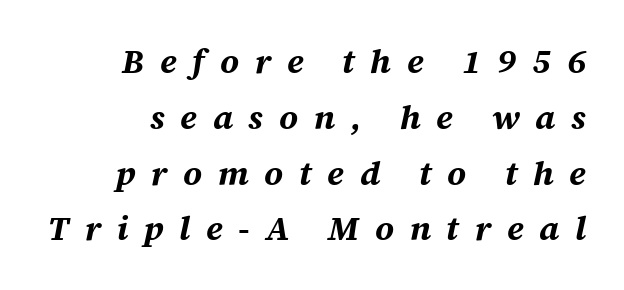
The passage shown is emphatically bold. Each line ends at the same right margin while the left side varies. The letters advance in unequal steps, a hallmark of proportional type. Loose tracking; the words dissolve into strings of separated letters. Yep, that's italic — everything's leaning.
